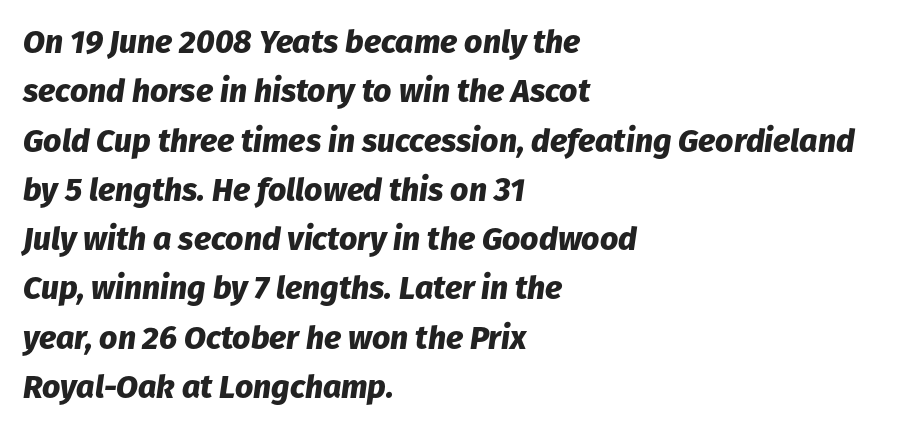
The image shows 32 px heavy type, italic (leaning right); set left-aligned, normal line spacing (1.54x), normal letter spacing, not underlined; low stroke contrast and a medium x-height.
